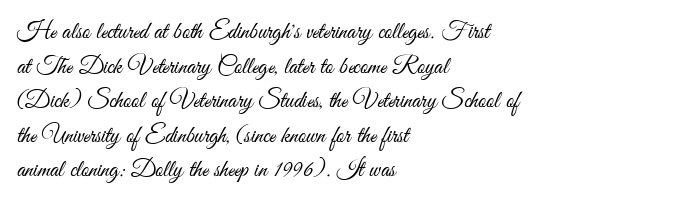
The image shows 24 px text type; set left-aligned, normal line spacing (1.44x), normal letter spacing, not underlined.
